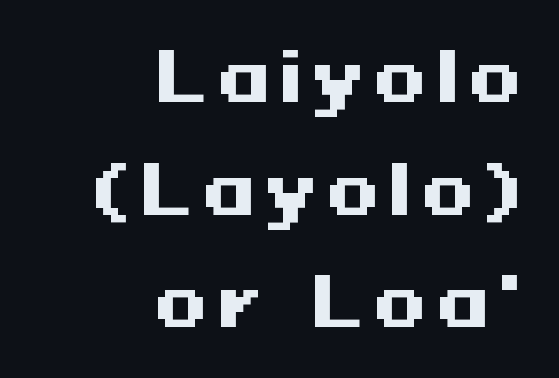
The image shows 67 px heavy, wide sans-serif type, upright; set right-aligned, normal line spacing (1.68x), not underlined; medium stroke contrast and a medium x-height.
